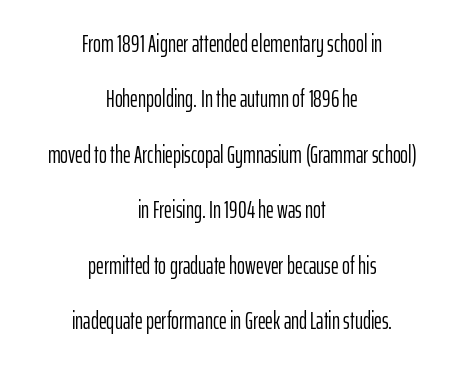
{"italic": "no", "bold": "no", "underline": "no", "align": "center", "line_spacing": "loose", "line_spacing_ratio": 2.31, "letter_spacing": "normal", "letter_spacing_em": 0.0, "glyph_px": 24}
